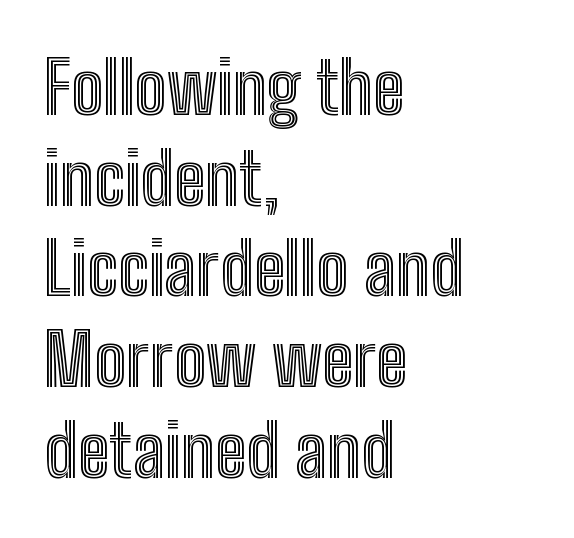
Q: Is the text italic (slanted)? A: No, it is upright.
Q: Is the text underlined? A: No.
Q: How is the paragraph aligned? A: Left-aligned.
Q: Is the spacing between letters normal or unusually wide? A: Normal.
Q: Is the spacing between lines tight, normal or loose? A: Normal.
Q: Width (condensed, normal, or wide)? A: Condensed.
Q: x-height? A: Medium.
Q: Monospaced? A: No.
